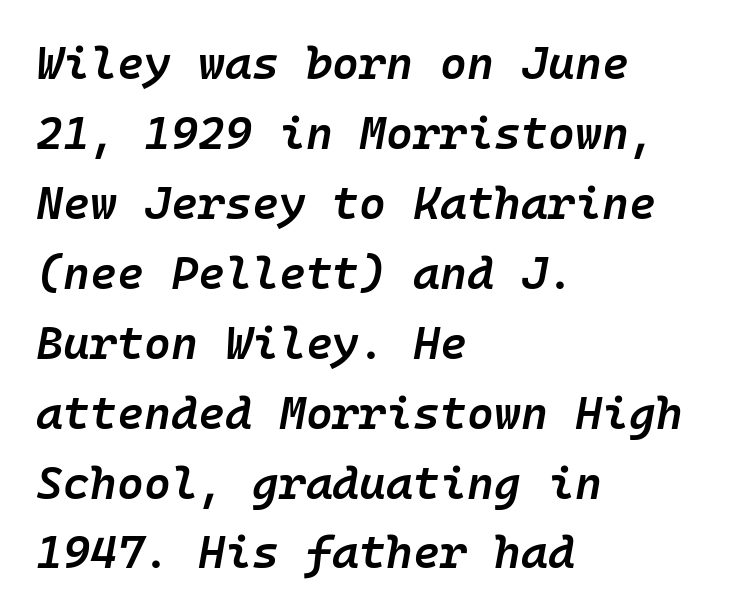
Q: Is the text bold? A: Semi-bold.
Q: Is the text italic (slanted)? A: Yes, it leans right by about 10 degrees.
Q: Is the text underlined? A: No.
Q: How is the paragraph aligned? A: Left-aligned.
Q: Is the spacing between letters normal or unusually wide? A: Normal.
Q: Is the spacing between lines tight, normal or loose? A: Normal.
Q: Width (condensed, normal, or wide)? A: Normal.
Q: Stroke contrast? A: Low.
Q: x-height? A: Medium.
Q: Monospaced? A: Yes.
